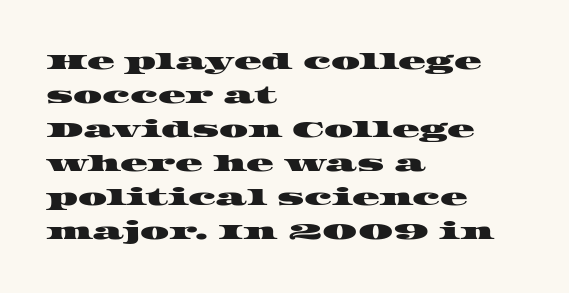
Honestly, the row spacing looks completely unremarkable. The setting favours the left margin, as ordinary paragraphs usually do. There is no visible air inserted between adjacent glyphs. Rule under the text: the space is simply empty.
